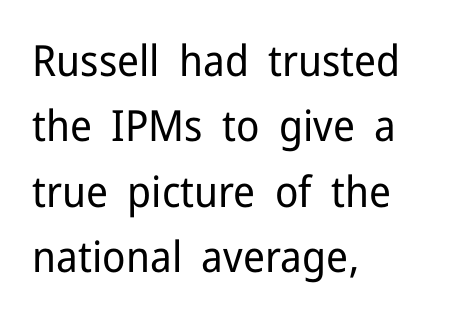
Q: Is the text bold? A: No.
Q: Is the text italic (slanted)? A: No, it is upright.
Q: Is the typeface a serif or a sans-serif typeface? A: Sans-serif.
Q: Is the text underlined? A: No.
Q: How is the paragraph aligned? A: Left-aligned.
Q: Is the spacing between letters normal or unusually wide? A: Normal.
Q: Is the spacing between lines tight, normal or loose? A: Normal.
Q: Width (condensed, normal, or wide)? A: Normal.
Q: Stroke contrast? A: Low.
Q: x-height? A: Medium.
Q: Monospaced? A: No.
